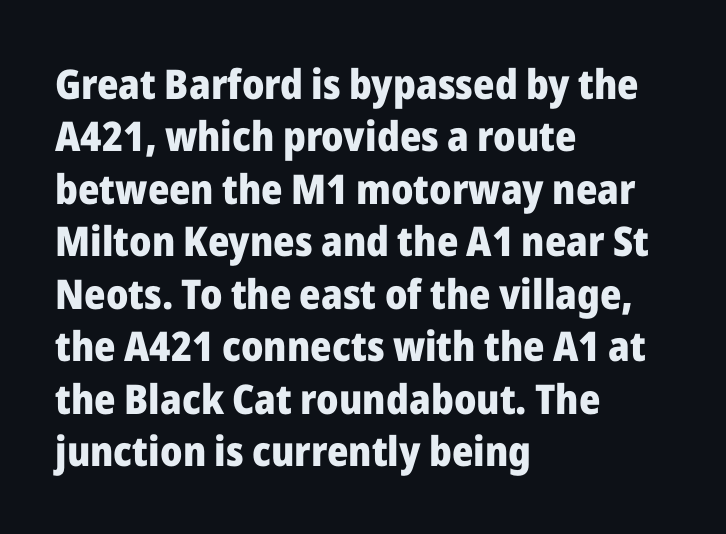
The image shows 41 px heavy sans-serif type, upright; set left-aligned, normal line spacing (1.28x), normal letter spacing, not underlined; low stroke contrast and a medium x-height.
